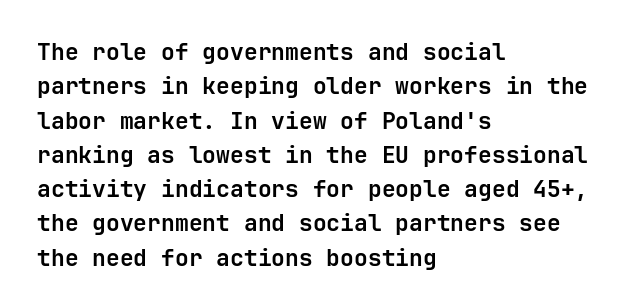
Q: Is the text bold? A: Yes.
Q: Is the text italic (slanted)? A: No, it is upright.
Q: Is the text underlined? A: No.
Q: How is the paragraph aligned? A: Left-aligned.
Q: Is the spacing between letters normal or unusually wide? A: Normal.
Q: Is the spacing between lines tight, normal or loose? A: Normal.
